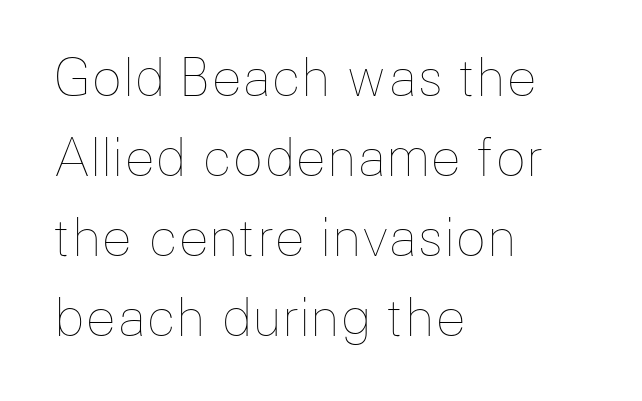
Q: Is the text bold? A: No.
Q: Is the text italic (slanted)? A: No, it is upright.
Q: Is the text underlined? A: No.
Q: How is the paragraph aligned? A: Left-aligned.
Q: Is the spacing between letters normal or unusually wide? A: Normal.
Q: Is the spacing between lines tight, normal or loose? A: Normal.
Q: Width (condensed, normal, or wide)? A: Normal.
Q: Stroke contrast? A: Low.
Q: x-height? A: Medium.
Q: Monospaced? A: No.
